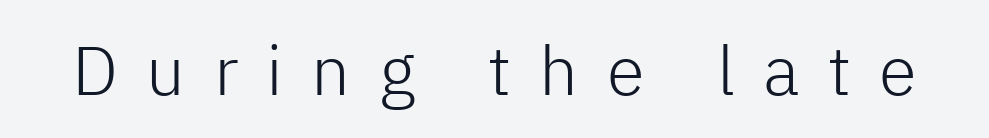
Q: Is the text bold? A: No.
Q: Is the text italic (slanted)? A: No, it is upright.
Q: Is the typeface a serif or a sans-serif typeface? A: Sans-serif.
Q: Is the text underlined? A: No.
Q: Is the spacing between letters normal or unusually wide? A: Unusually wide.
Q: Width (condensed, normal, or wide)? A: Normal.
Q: Stroke contrast? A: Low.
Q: x-height? A: Medium.
Q: Monospaced? A: No.
